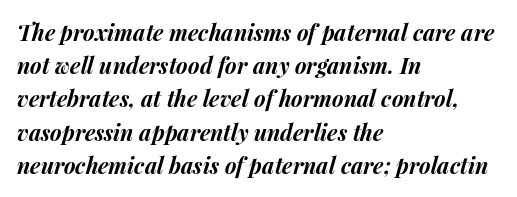
Q: Is the text bold? A: Yes.
Q: Is the text italic (slanted)? A: Yes, it leans right by about 15 degrees.
Q: Is the text underlined? A: No.
Q: How is the paragraph aligned? A: Left-aligned.
Q: Is the spacing between letters normal or unusually wide? A: Normal.
Q: Is the spacing between lines tight, normal or loose? A: Normal.
